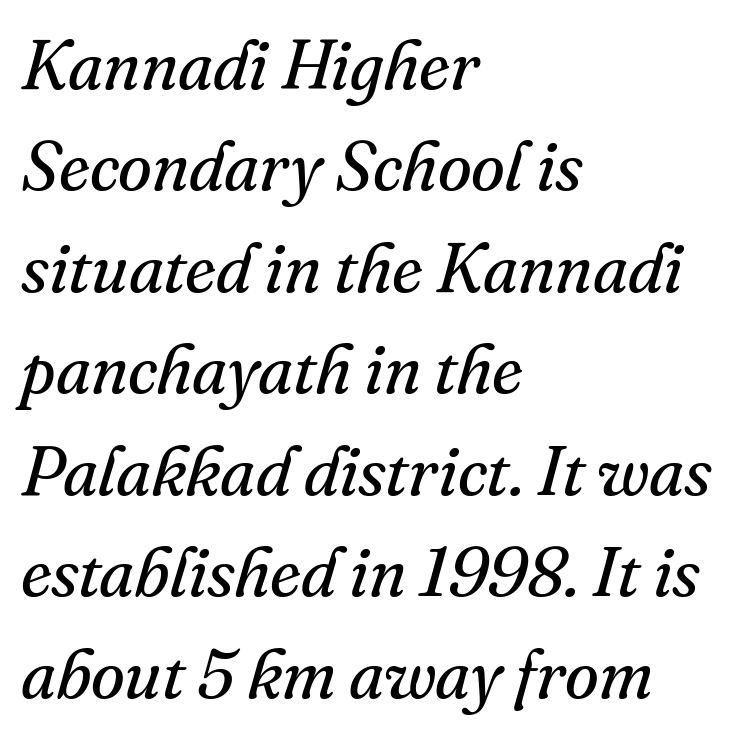
This is not heavy type; no bold has been used. The designer went with a serif here, giving each stem small feet. Any mark beneath the type? The region is blank. The paragraph has a hard left edge and a soft right edge.
